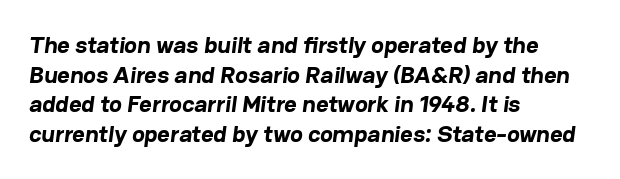
{"bold": "yes", "underline": "no", "align": "left", "line_spacing_ratio": 1.23, "letter_spacing": "normal", "letter_spacing_em": 0.0, "glyph_px": 24}
